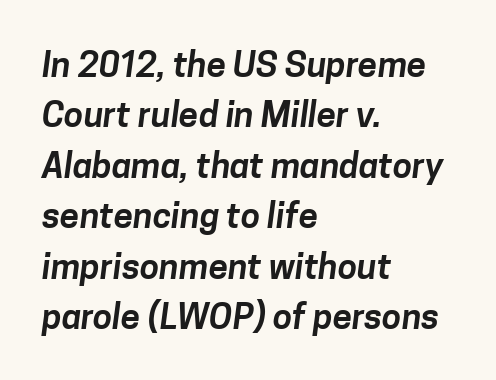
{"serif": "no", "width": "normal", "stroke_contrast": "low", "x_height": "medium", "monospaced": "no", "underline": "no", "align": "left", "line_spacing": "normal", "line_spacing_ratio": 1.44, "letter_spacing": "normal", "letter_spacing_em": 0.0, "glyph_px": 35}
